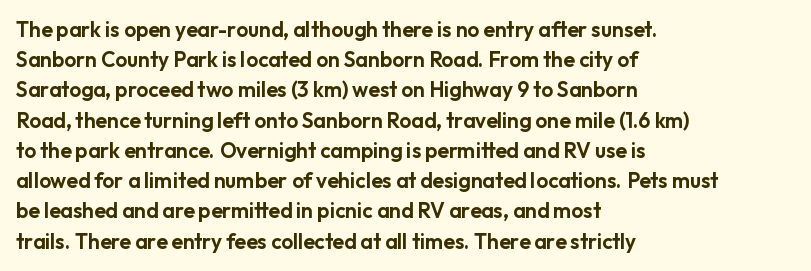
The image shows 21 px text type, upright; set left-aligned, normal line spacing (1.44x), normal letter spacing, not underlined.
